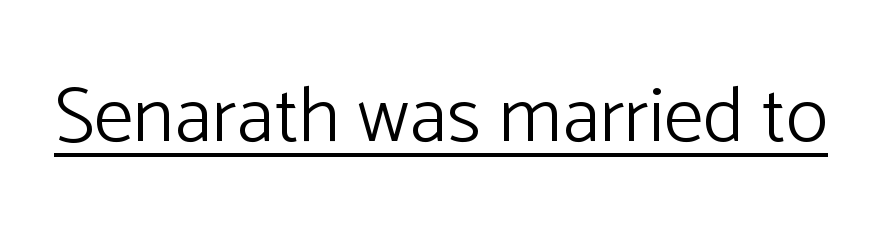
The image shows 79 px light sans-serif type, upright; set normal letter spacing, underlined; low stroke contrast and a medium x-height.
